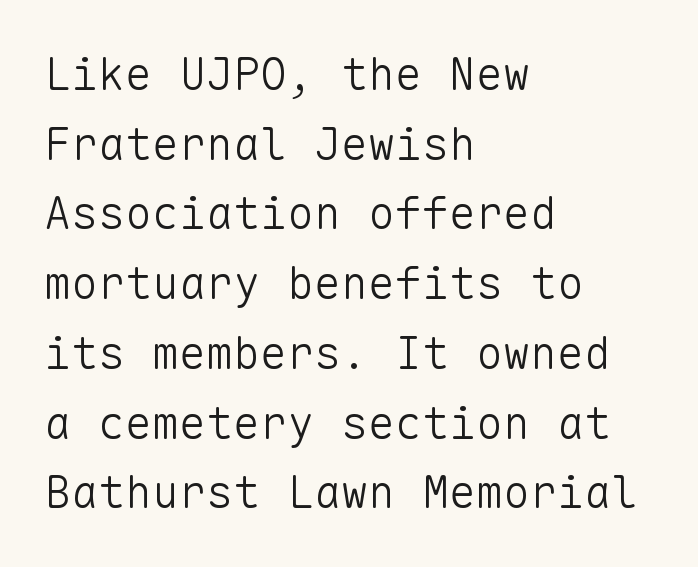
{"serif": "no", "italic": "no", "bold": "no", "weight": "light", "width": "normal", "stroke_contrast": "low", "x_height": "medium", "monospaced": "yes", "underline": "no", "align": "left", "line_spacing": "normal", "line_spacing_ratio": 1.55, "letter_spacing": "normal", "letter_spacing_em": 0.0, "glyph_px": 45}
